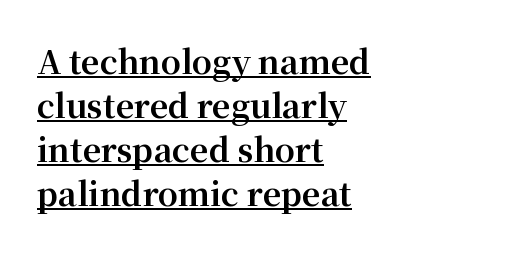
Q: Is the text bold? A: Yes.
Q: Is the text italic (slanted)? A: No, it is upright.
Q: Is the typeface a serif or a sans-serif typeface? A: Serif.
Q: Is the text underlined? A: Yes.
Q: How is the paragraph aligned? A: Left-aligned.
Q: Is the spacing between letters normal or unusually wide? A: Normal.
Q: Is the spacing between lines tight, normal or loose? A: Normal.
Q: Width (condensed, normal, or wide)? A: Normal.
Q: Stroke contrast? A: Medium.
Q: x-height? A: Medium.
Q: Monospaced? A: No.
